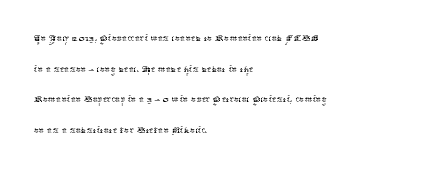
The image shows 25 px text type, upright; set left-aligned, line spacing 1.23x, normal letter spacing, not underlined.
